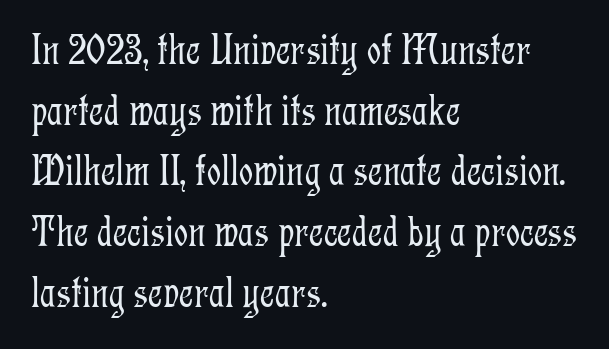
The image shows 44 px light, condensed serif type, upright; set left-aligned, normal line spacing (1.38x), normal letter spacing, not underlined; low stroke contrast and a medium x-height.
